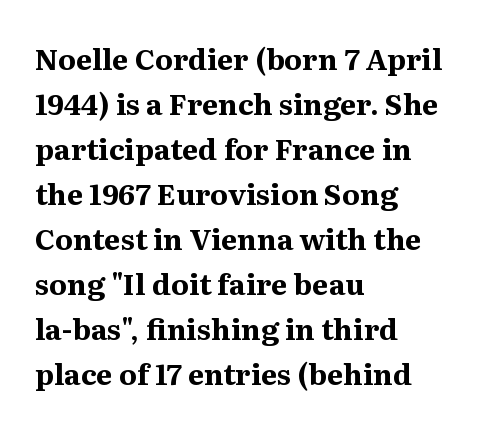
The image shows 29 px bold serif type, upright; set left-aligned, normal line spacing (1.55x), normal letter spacing, not underlined; medium stroke contrast and a medium x-height.
